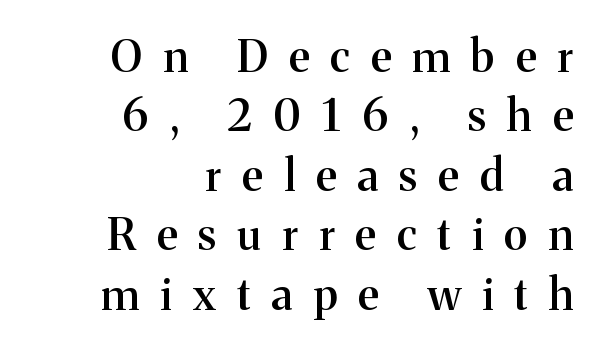
Q: Is the text bold? A: Semi-bold.
Q: Is the text italic (slanted)? A: No, it is upright.
Q: Is the typeface a serif or a sans-serif typeface? A: Serif.
Q: Is the text underlined? A: No.
Q: How is the paragraph aligned? A: Right-aligned.
Q: Is the spacing between letters normal or unusually wide? A: Unusually wide.
Q: Is the spacing between lines tight, normal or loose? A: Normal.
Q: Width (condensed, normal, or wide)? A: Normal.
Q: Stroke contrast? A: Medium.
Q: x-height? A: Medium.
Q: Monospaced? A: No.
